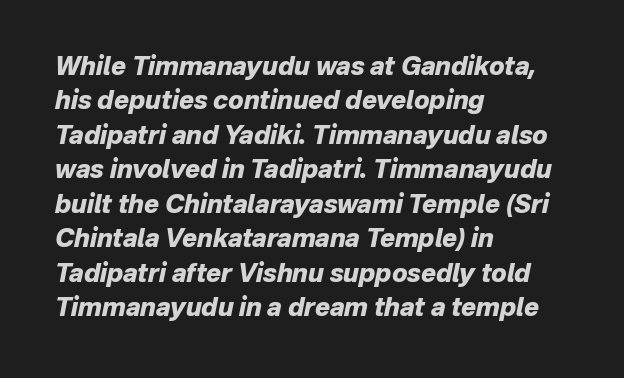
If you drew a line through each stem, it would be angled. Glance below the letters and you will spot only blank space. Set as a true bold cut, around the 700 mark. Compared with a centered layout, this one pins lines to the left instead. The letters sit at their default tracking, neither squeezed nor spread.
